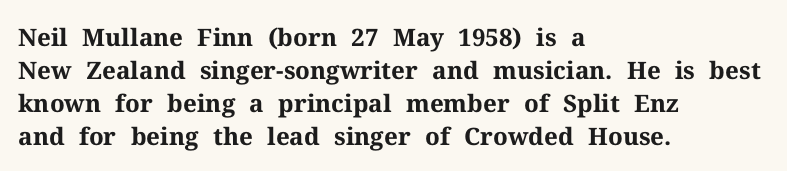
{"italic": "no", "bold": "yes", "underline": "no", "align": "left", "line_spacing": "normal", "line_spacing_ratio": 1.38, "letter_spacing": "normal", "letter_spacing_em": 0.0, "glyph_px": 24}
